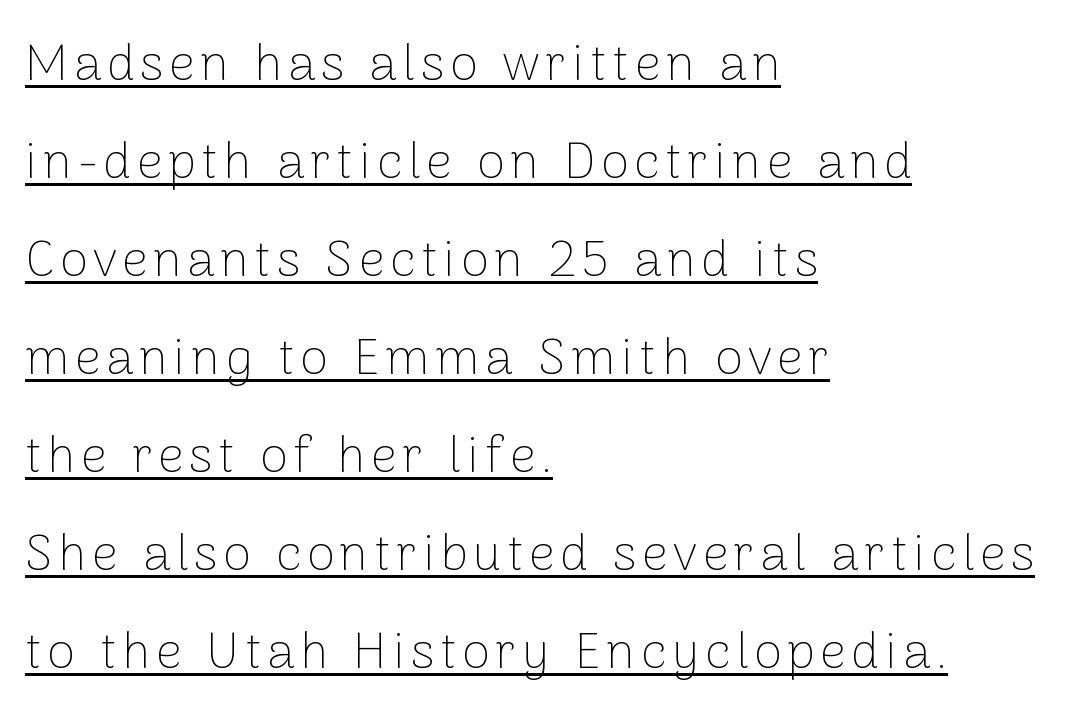
Q: Is the text bold? A: No.
Q: Is the text italic (slanted)? A: No, it is upright.
Q: Is the typeface a serif or a sans-serif typeface? A: Sans-serif.
Q: Is the text underlined? A: Yes.
Q: How is the paragraph aligned? A: Left-aligned.
Q: Is the spacing between lines tight, normal or loose? A: Loose.
Q: Width (condensed, normal, or wide)? A: Normal.
Q: Stroke contrast? A: Low.
Q: x-height? A: Medium.
Q: Monospaced? A: No.
